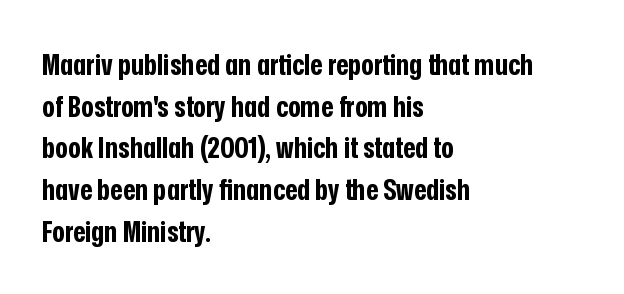
{"serif": "no", "italic": "no", "bold": "yes", "weight": "bold", "width": "condensed", "stroke_contrast": "low", "x_height": "medium", "monospaced": "no", "underline": "no", "align": "left", "line_spacing": "normal", "line_spacing_ratio": 1.39, "letter_spacing": "normal", "letter_spacing_em": 0.0, "glyph_px": 30}
